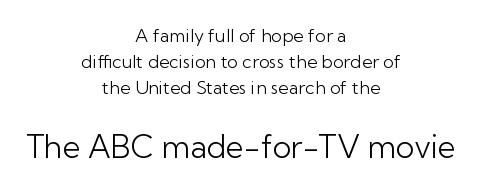
{"serif": "no", "italic": "no", "bold": "no", "weight": "light", "width": "normal", "stroke_contrast": "low", "x_height": "medium", "monospaced": "no", "underline": "no", "align": "center", "line_spacing": "normal", "line_spacing_ratio": 1.45, "letter_spacing": "normal", "letter_spacing_em": 0.0, "larger_block": "second", "size_ratio": 1.72, "glyph_px": 31}
